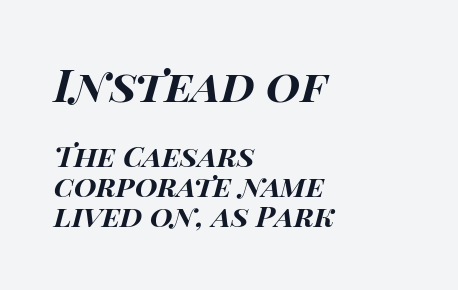
{"italic": "yes", "lean": "right", "slant_degrees": 15, "bold": "yes", "weight": "bold", "width": "wide", "stroke_contrast": "high", "x_height": "large", "monospaced": "no", "underline": "no", "align": "left", "line_spacing": "tight", "line_spacing_ratio": 1.04, "letter_spacing": "normal", "letter_spacing_em": 0.0, "larger_block": "first", "size_ratio": 1.52, "glyph_px": 44}
